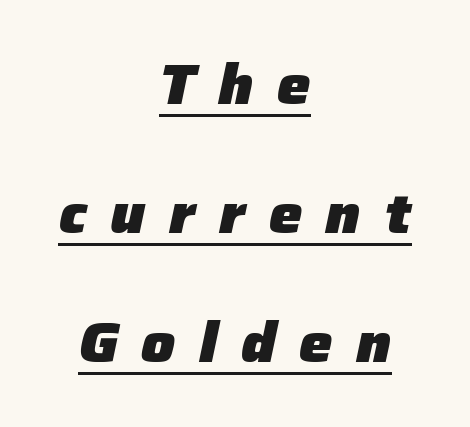
{"italic": "yes", "lean": "right", "slant_degrees": 12, "bold": "yes", "weight": "heavy", "width": "normal", "stroke_contrast": "low", "x_height": "medium", "monospaced": "no", "underline": "yes", "align": "center", "line_spacing": "loose", "line_spacing_ratio": 2.3, "letter_spacing": "wide", "letter_spacing_em": 0.42, "glyph_px": 56}
